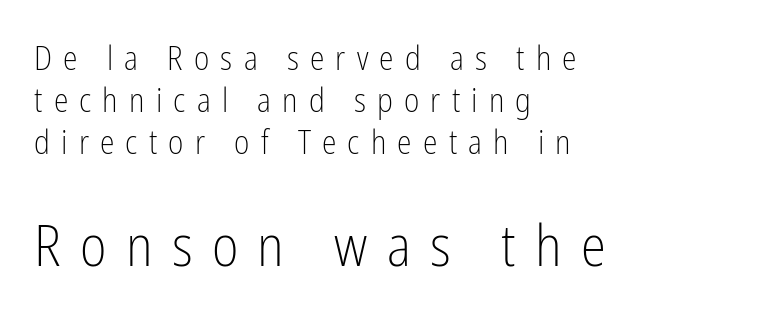
No chunkiness to these letters — they're not bold. This rendering widens character spacing well past its baseline value. Notice how the stems are strictly vertical — no italics here. Left-aligned paragraph, ragged on the right.
